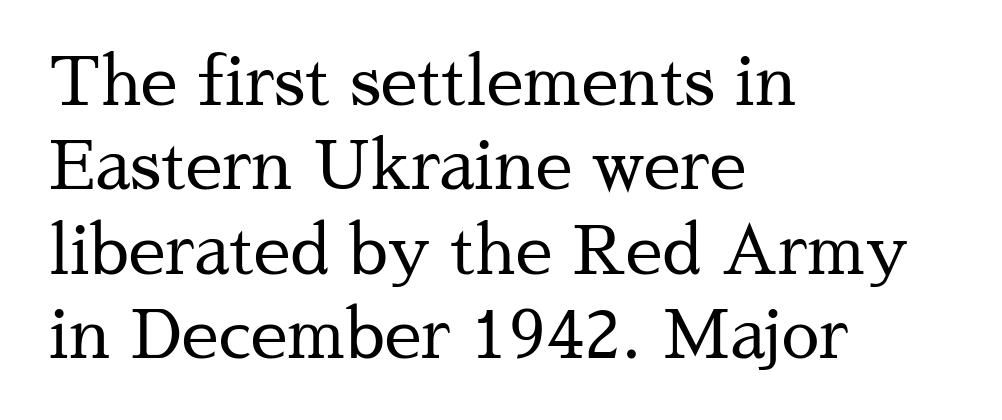
{"serif": "yes", "italic": "no", "bold": "no", "weight": "regular", "width": "normal", "stroke_contrast": "medium", "x_height": "medium", "monospaced": "no", "underline": "no", "align": "left", "line_spacing": "normal", "line_spacing_ratio": 1.26, "letter_spacing": "normal", "letter_spacing_em": 0.0, "glyph_px": 67}
